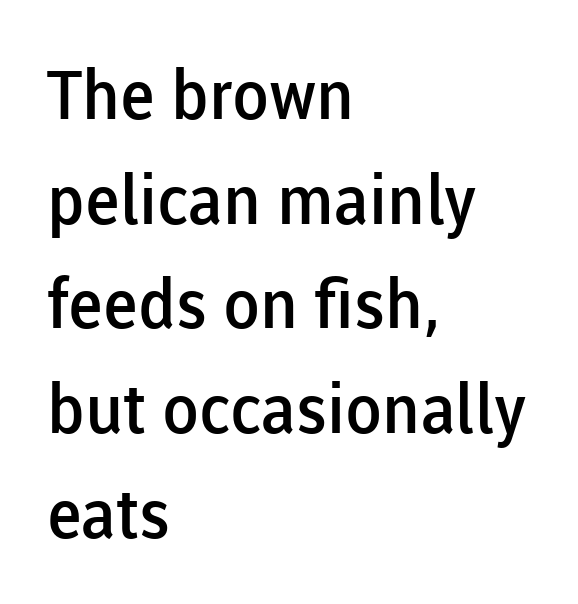
Notice how descenders clear the ascenders below comfortably — that's standard leading. The zone under the glyphs is completely vacant. A typesetter would call this zero additional tracking. This sample has the flowing, uneven cadence of proportional lettering. A sans-serif font was chosen for this passage.
